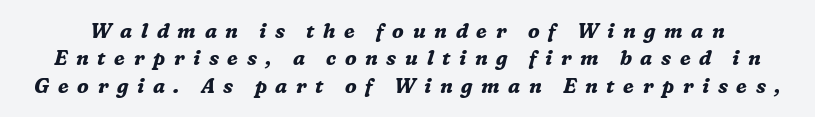
Rows of type keep a routine distance in the vertical direction. The letters are bold, with thick, heavy strokes. Any mark beneath the type? The region is blank. Compared with ordinary roman type, these characters are visibly tilted. This sample uses expanded letter spacing, leaving extra air between glyphs.
